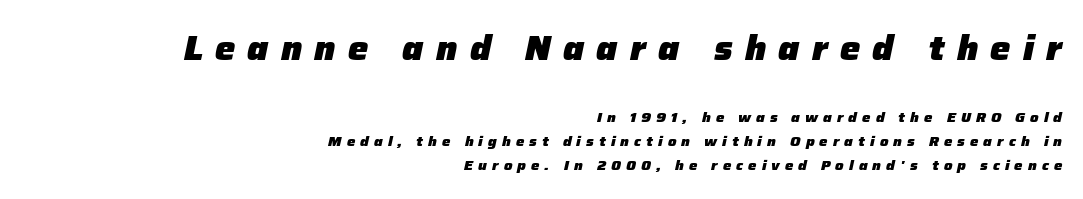
The image shows 34 px heavy type, italic (leaning right); set right-aligned, line spacing 1.71x, unusually wide letter spacing (+0.36 em), not underlined; the first (top) block is 2.43x larger; low stroke contrast and a medium x-height.
